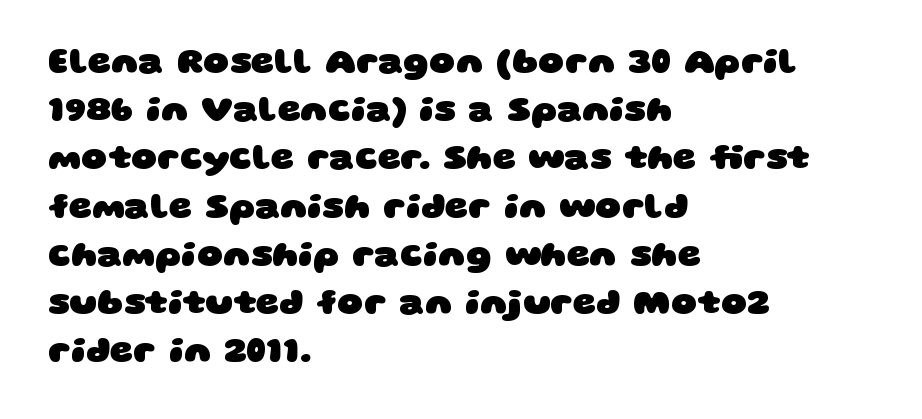
Q: Is the text bold? A: Yes.
Q: Is the typeface a serif or a sans-serif typeface? A: Sans-serif.
Q: Is the text underlined? A: No.
Q: How is the paragraph aligned? A: Left-aligned.
Q: Is the spacing between letters normal or unusually wide? A: Normal.
Q: Is the spacing between lines tight, normal or loose? A: Normal.
Q: Width (condensed, normal, or wide)? A: Wide.
Q: Stroke contrast? A: Low.
Q: x-height? A: Large.
Q: Monospaced? A: No.
